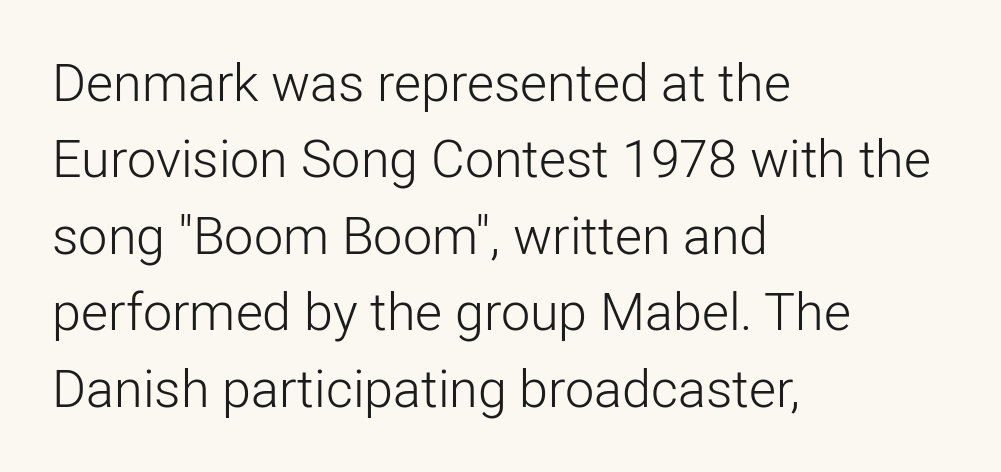
{"serif": "no", "italic": "no", "bold": "no", "weight": "light", "width": "normal", "stroke_contrast": "low", "x_height": "medium", "monospaced": "no", "underline": "no", "align": "left", "line_spacing": "normal", "line_spacing_ratio": 1.47, "letter_spacing": "normal", "letter_spacing_em": 0.0, "glyph_px": 52}
